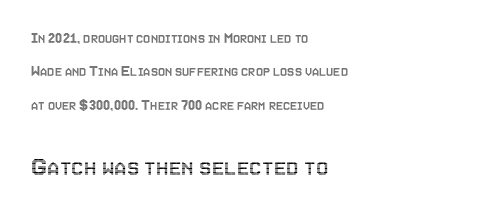
The rendering keeps characters at their native spacing. In this sample the second text group is rendered at the bigger scale. The passage shown stacks its lines with a broad gap. Letters rest on an invisible, unmarked baseline. Typeset ragged right — the left edge is the straight one.
